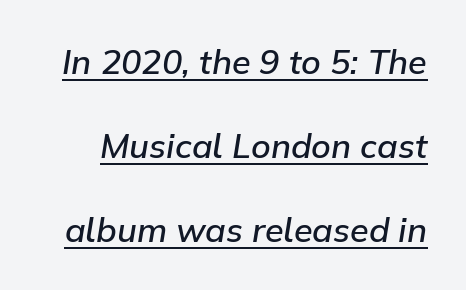
Q: Is the text bold? A: Semi-bold.
Q: Is the text italic (slanted)? A: Yes, it leans right by about 9 degrees.
Q: Is the text underlined? A: Yes.
Q: Is the spacing between letters normal or unusually wide? A: Normal.
Q: Is the spacing between lines tight, normal or loose? A: Loose.
Q: Width (condensed, normal, or wide)? A: Normal.
Q: Stroke contrast? A: Low.
Q: x-height? A: Medium.
Q: Monospaced? A: No.
